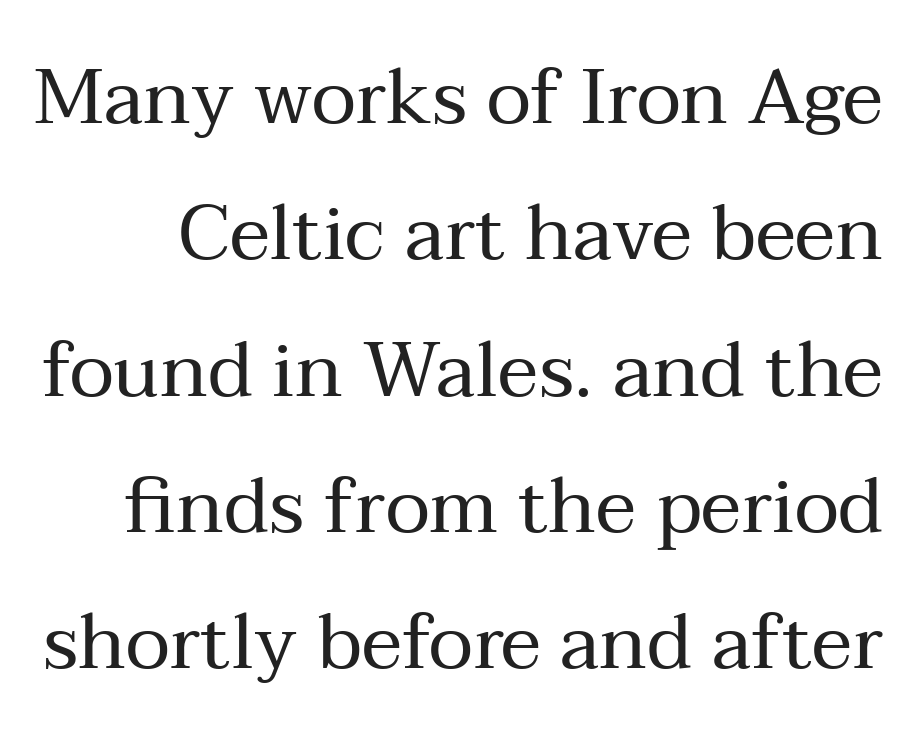
The strip under each line holds only bare page. Here the designer chose a conventional face with non-uniform glyph widths. A serif font was chosen for this passage. The specimen reads as upright at a glance. A quiet, ordinary-to-light weight characterises the typeface. This sample uses plain, unmodified letter spacing.
